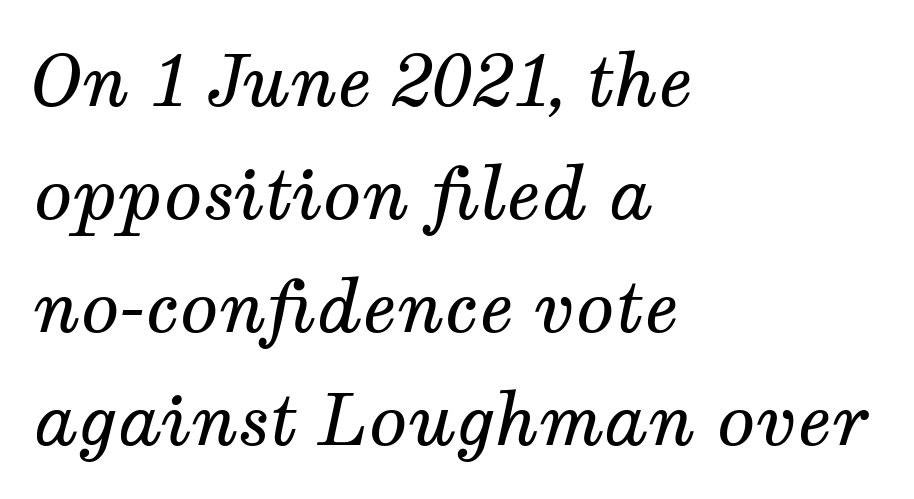
Has an underline been added? It has not. The glyphs look as if they've been sheared to an angle. The letters sit at their default tracking, neither squeezed nor spread. Baseline-to-baseline distance is the conventional proportion of letter height.
